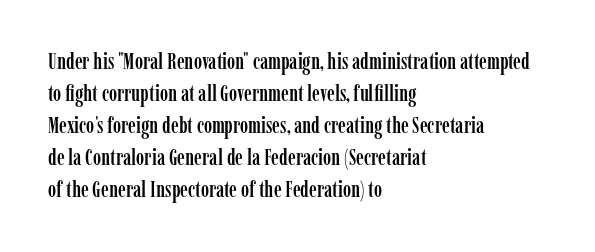
These lines were composed using upright roman letters. If you drew a ruler down the left edge, every line would touch it. In terms of leading, this rendering sits right in the middle. These lines keep a tight, regular rhythm from letter to letter. The glyphs are unaccompanied by any horizontal stroke below them.
